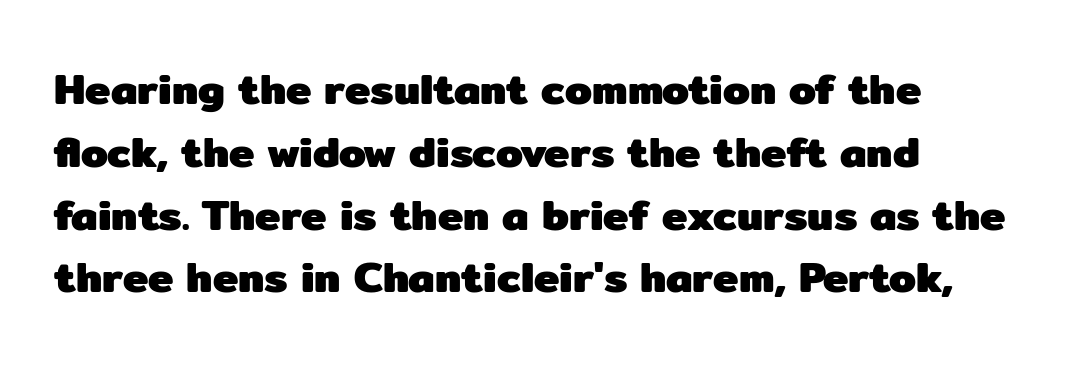
The passage shown is typed in a proportional face where columns would drift. Reading down the block, your eye returns to a fixed left position each line. The space between consecutive lines is moderate. How are the letters spaced? Ordinarily, with no added tracking. Serif or sans? Sans — the stroke terminals are bare. Has an underline been added? It has not.
